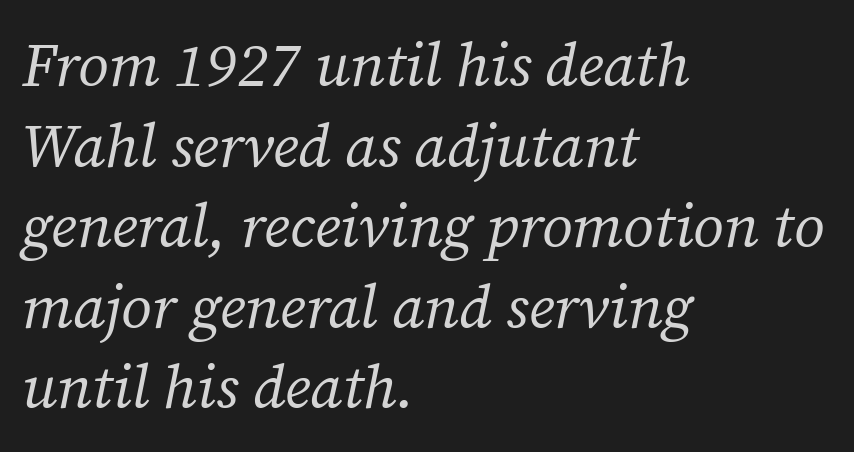
Q: Is the text bold? A: No.
Q: Is the text italic (slanted)? A: Yes, it leans right by about 12 degrees.
Q: Is the typeface a serif or a sans-serif typeface? A: Serif.
Q: Is the text underlined? A: No.
Q: How is the paragraph aligned? A: Left-aligned.
Q: Is the spacing between letters normal or unusually wide? A: Normal.
Q: Is the spacing between lines tight, normal or loose? A: Normal.
Q: Width (condensed, normal, or wide)? A: Normal.
Q: Stroke contrast? A: Medium.
Q: x-height? A: Medium.
Q: Monospaced? A: No.
